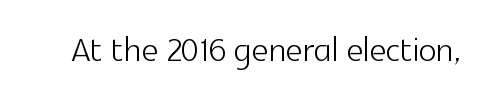
{"serif": "no", "italic": "no", "bold": "no", "weight": "light", "width": "normal", "x_height": "medium", "monospaced": "no", "underline": "no", "letter_spacing": "normal", "letter_spacing_em": 0.0, "glyph_px": 47}
